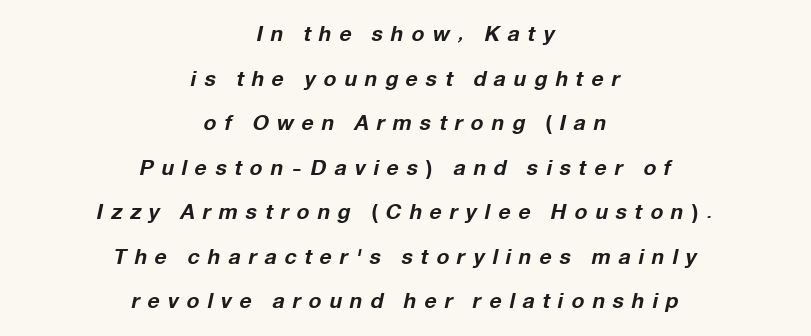
Q: Is the text bold? A: Yes.
Q: Is the text italic (slanted)? A: Yes, it leans right by about 12 degrees.
Q: Is the text underlined? A: No.
Q: How is the paragraph aligned? A: Centered.
Q: Is the spacing between letters normal or unusually wide? A: Unusually wide.
Q: Is the spacing between lines tight, normal or loose? A: Loose.
